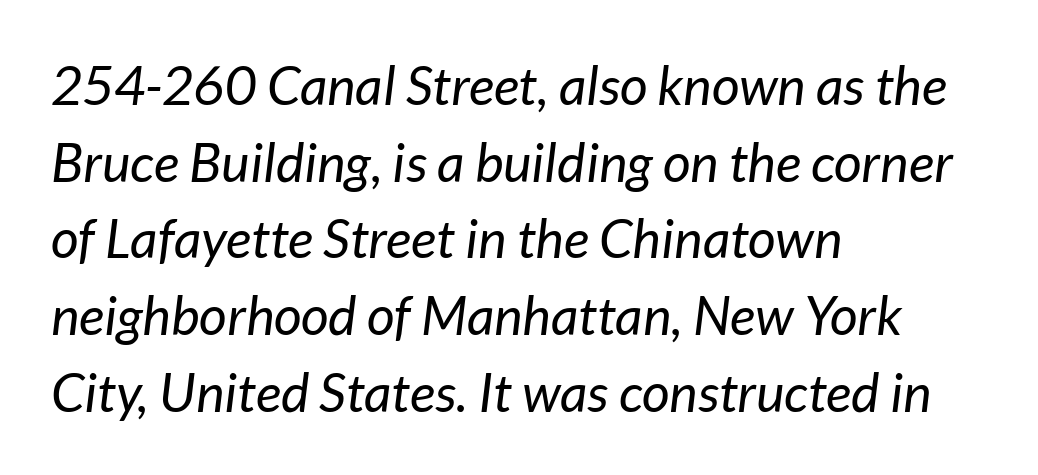
Reading down the column, the eye jumps a familiar distance to each next line. No heavy texture on the line: the type isn't bold. The lines in this sample share a left origin and differ only in where they stop. Italic: yes, the glyphs are oblique. A typesetter would call this proportional, since set widths differ per character. In terms of letterspacing, this is plain default setting.
